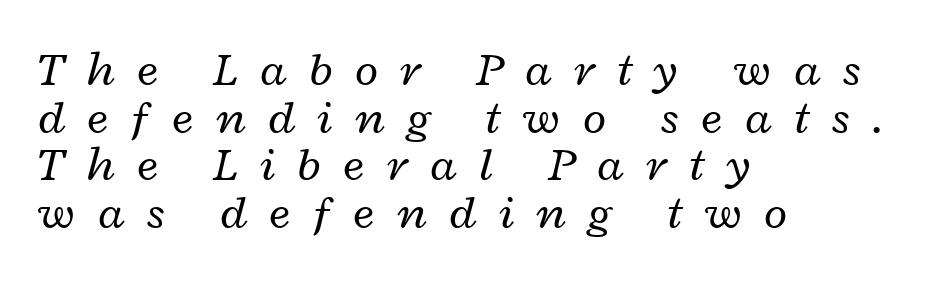
The image shows 48 px regular-weight, wide type, italic (leaning right); set left-aligned, tight line spacing (0.99x), unusually wide letter spacing (+0.47 em), not underlined; low stroke contrast and a medium x-height.
